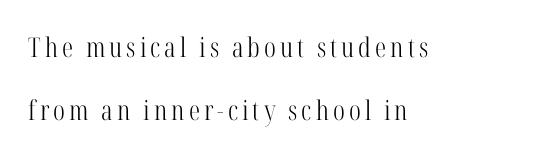
The image shows 27 px text type, upright; set left-aligned, loose line spacing (2.32x), not underlined.
